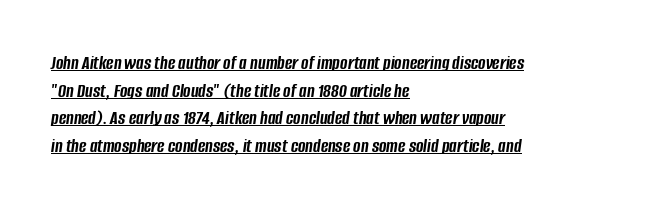
{"italic": "yes", "lean": "right", "slant_degrees": 8, "bold": "yes", "underline": "yes", "align": "left", "line_spacing": "normal", "line_spacing_ratio": 1.38, "letter_spacing": "normal", "letter_spacing_em": 0.0, "glyph_px": 20}
